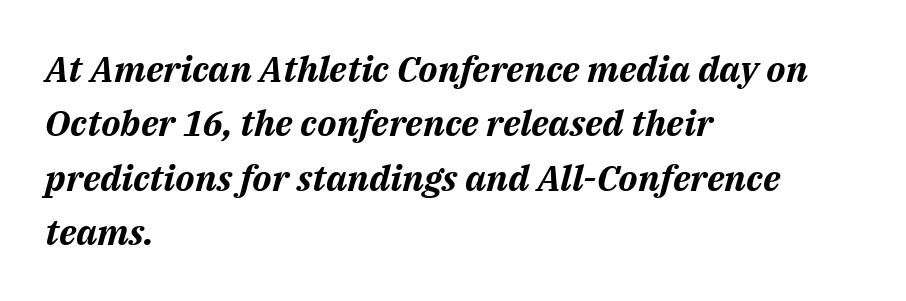
This rendering features lettering with no underline. Style check: oblique. Students, this is bold: see how much ink each stroke carries. What stands out about the letter spacing? Nothing — it is the standard amount. Do the characters align in a grid? No, the font is proportional.
